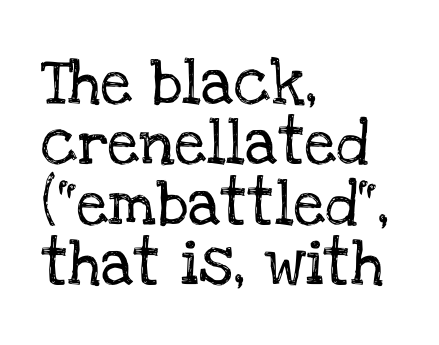
You can tell from the footed stems that serif type was used. Varying glyph widths throughout — classic text-font behaviour. These lines are set flush left with a ragged right edge. The font's upright variant was chosen for this text. Does extra space separate the letters? No, they use regular spacing.
